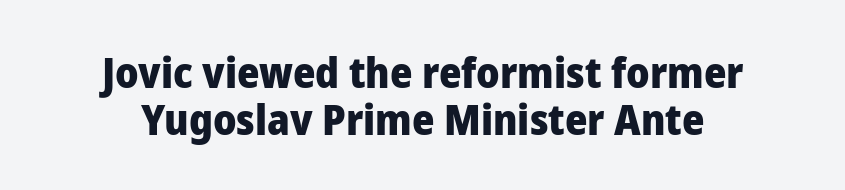
Q: Is the text bold? A: Yes.
Q: Is the text italic (slanted)? A: No, it is upright.
Q: Is the typeface a serif or a sans-serif typeface? A: Sans-serif.
Q: Is the text underlined? A: No.
Q: How is the paragraph aligned? A: Centered.
Q: Is the spacing between letters normal or unusually wide? A: Normal.
Q: Is the spacing between lines tight, normal or loose? A: Tight.
Q: Width (condensed, normal, or wide)? A: Normal.
Q: Stroke contrast? A: Low.
Q: x-height? A: Medium.
Q: Monospaced? A: No.
